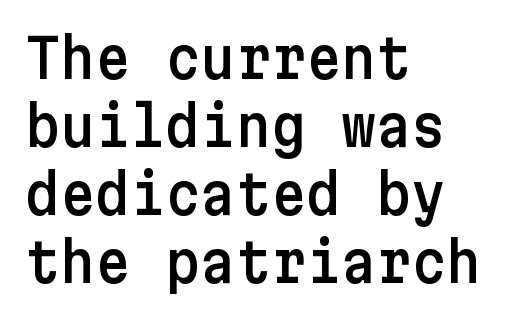
The image shows 54 px sans-serif type, upright; set left-aligned, normal line spacing (1.26x), normal letter spacing, not underlined; low stroke contrast and a medium x-height.
